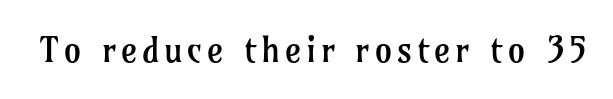
{"serif": "yes", "italic": "no", "bold": "no", "weight": "regular", "width": "normal", "stroke_contrast": "low", "x_height": "medium", "monospaced": "no", "underline": "no", "glyph_px": 35}
